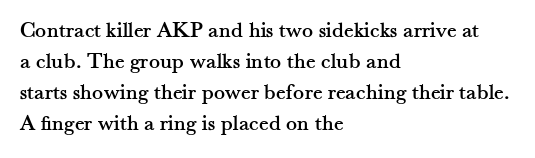
{"italic": "no", "underline": "no", "align": "left", "line_spacing": "normal", "line_spacing_ratio": 1.35, "letter_spacing": "normal", "letter_spacing_em": 0.0, "glyph_px": 23}
